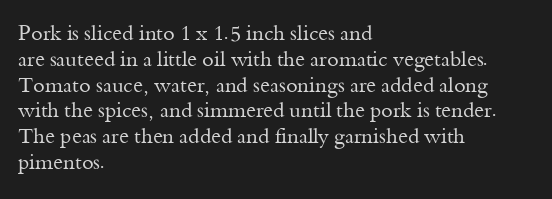
Q: Is the text bold? A: No.
Q: Is the text italic (slanted)? A: No, it is upright.
Q: Is the text underlined? A: No.
Q: How is the paragraph aligned? A: Left-aligned.
Q: Is the spacing between letters normal or unusually wide? A: Normal.
